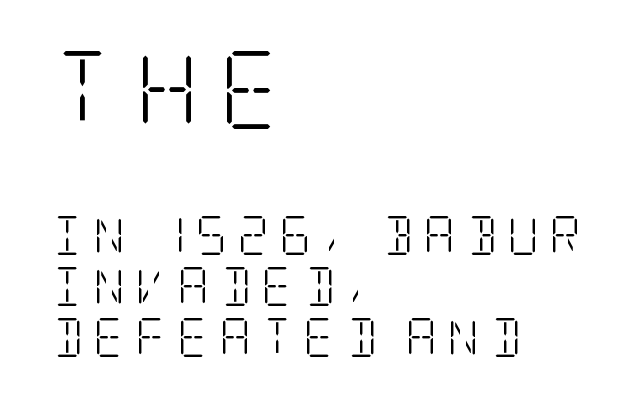
Designer's note — italics off, roman on. Typographically, this falls in the serif category. Caption: multi-line text, flush left, ragged right. These lines have a slow, spaced-out rhythm from letter to letter. Quick note: underline off.
